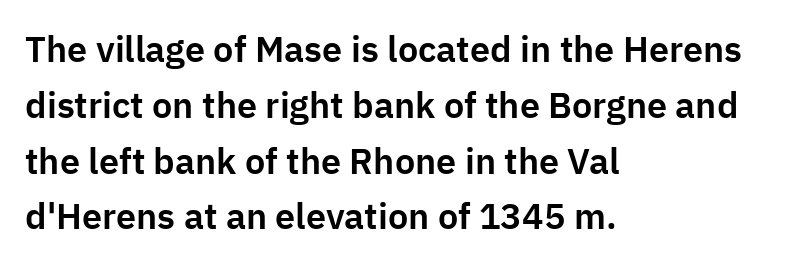
Q: Is the text italic (slanted)? A: No, it is upright.
Q: Is the typeface a serif or a sans-serif typeface? A: Sans-serif.
Q: Is the text underlined? A: No.
Q: How is the paragraph aligned? A: Left-aligned.
Q: Is the spacing between letters normal or unusually wide? A: Normal.
Q: Is the spacing between lines tight, normal or loose? A: Normal.
Q: Width (condensed, normal, or wide)? A: Normal.
Q: Stroke contrast? A: Low.
Q: x-height? A: Medium.
Q: Monospaced? A: No.
